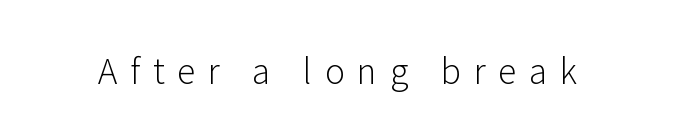
These lines are composed in type without serifs. Between one letter and the next there's a generous, obvious gap. The font's upright variant was chosen for this text. Bold? No — there's no thickening of the strokes. Each letter keeps its own natural width here, so spacing adapts to shape. This rendering features lettering with no underline.
